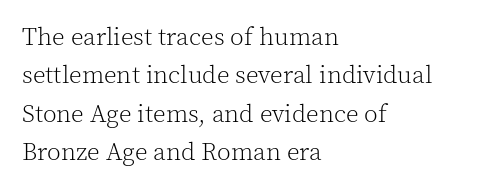
{"italic": "no", "bold": "no", "underline": "no", "align": "left", "line_spacing": "normal", "line_spacing_ratio": 1.54, "letter_spacing": "normal", "letter_spacing_em": 0.0, "glyph_px": 25}
